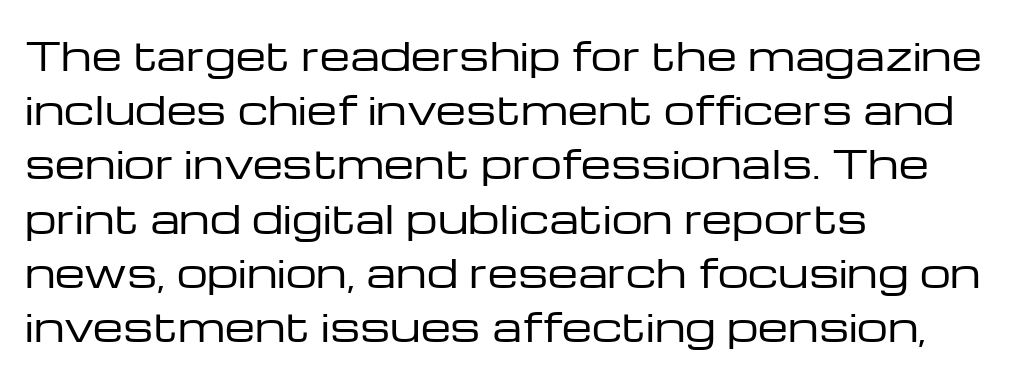
Q: Is the text bold? A: No.
Q: Is the text italic (slanted)? A: No, it is upright.
Q: Is the typeface a serif or a sans-serif typeface? A: Sans-serif.
Q: Is the text underlined? A: No.
Q: How is the paragraph aligned? A: Left-aligned.
Q: Is the spacing between letters normal or unusually wide? A: Normal.
Q: Is the spacing between lines tight, normal or loose? A: Normal.
Q: Width (condensed, normal, or wide)? A: Wide.
Q: Stroke contrast? A: Low.
Q: x-height? A: Medium.
Q: Monospaced? A: No.
